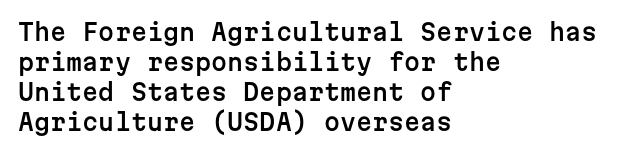
{"italic": "no", "underline": "no", "align": "left", "line_spacing": "normal", "line_spacing_ratio": 1.3, "letter_spacing": "normal", "letter_spacing_em": 0.0, "glyph_px": 23}
